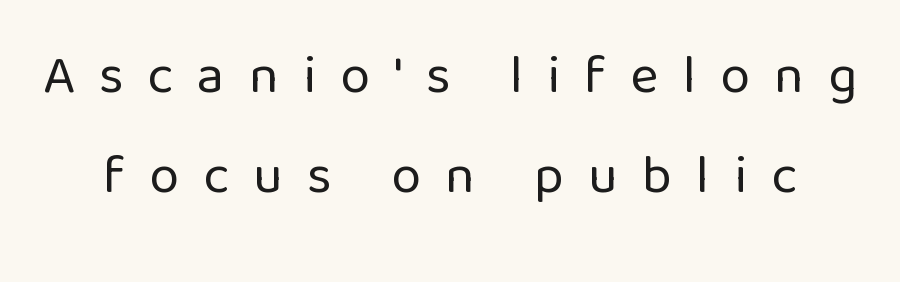
{"serif": "no", "italic": "no", "bold": "no", "weight": "regular", "width": "normal", "stroke_contrast": "low", "x_height": "medium", "monospaced": "no", "underline": "no", "line_spacing_ratio": 1.86, "letter_spacing": "wide", "letter_spacing_em": 0.45, "glyph_px": 54}
